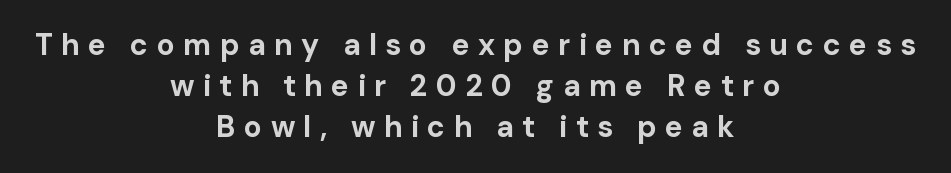
The image shows 30 px bold sans-serif type, upright; set centered, normal line spacing (1.37x), unusually wide letter spacing (+0.28 em), not underlined; low stroke contrast and a medium x-height.
